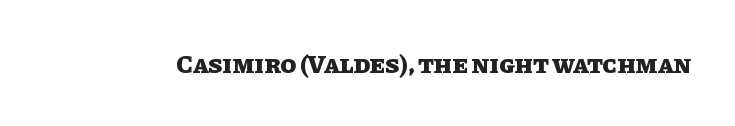
Only glyphs here, with clear space below each row. Rendered with straight, roman letterforms. The glyphs have the mass of a bold cut. Observe the ordinary spacing: letters are neighbours, not strangers.
